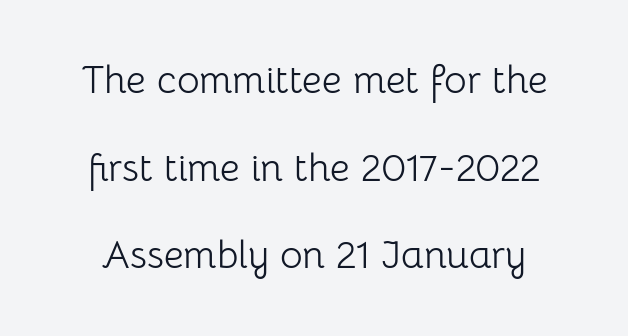
The image shows 39 px light sans-serif type, upright; set loose line spacing (2.25x), normal letter spacing, not underlined; low stroke contrast and a medium x-height.
